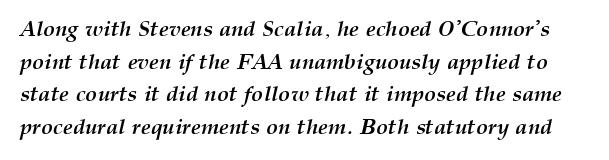
The image shows 22 px bold type, italic (leaning right); set normal line spacing (1.48x), normal letter spacing, not underlined.
